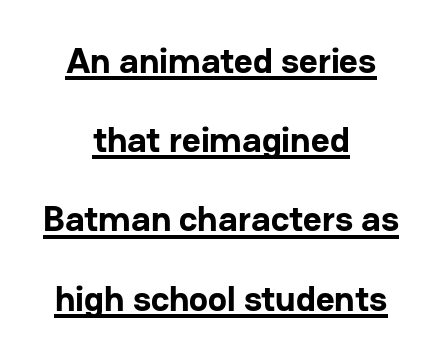
A baseline rule has been typeset under these characters. The passage shown stacks its lines with a broad gap. The paragraph has two soft edges and a firm central axis. Each letter keeps its own natural width here, so spacing adapts to shape. The type is set solid horizontally, with unmodified tracking.
